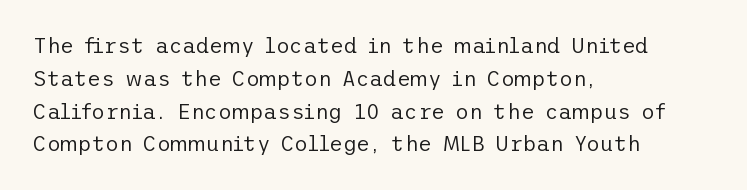
The image shows 21 px text type, upright; set left-aligned, normal line spacing (1.56x), normal letter spacing, not underlined.
